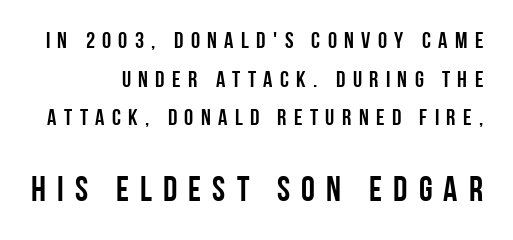
The foot of each line stays bare and open. To sum up the face: it is a sans, with no serifs. Reading top to bottom, the characters get bigger at the block break. The type sits square on the baseline with zero lean.
